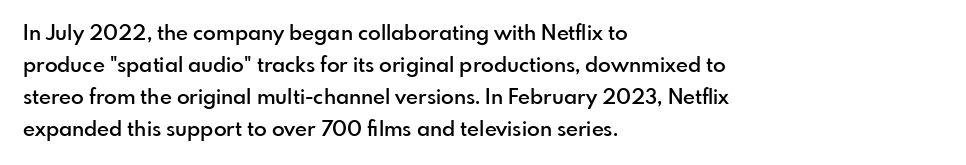
The image shows 21 px text type, upright; set left-aligned, normal line spacing (1.53x), normal letter spacing, not underlined.
